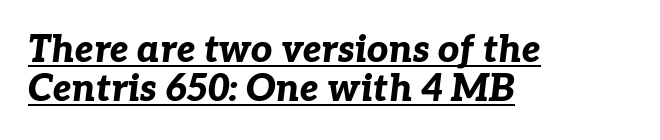
The image shows 37 px bold type, italic (leaning right); set left-aligned, tight line spacing (1.05x), normal letter spacing, underlined; low stroke contrast and a medium x-height.
